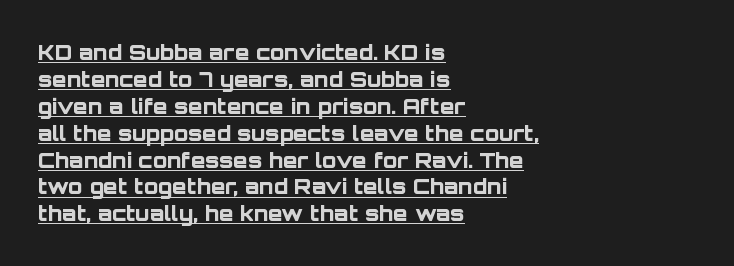
The image shows 21 px bold type, upright; set left-aligned, normal line spacing (1.28x), normal letter spacing, underlined.
